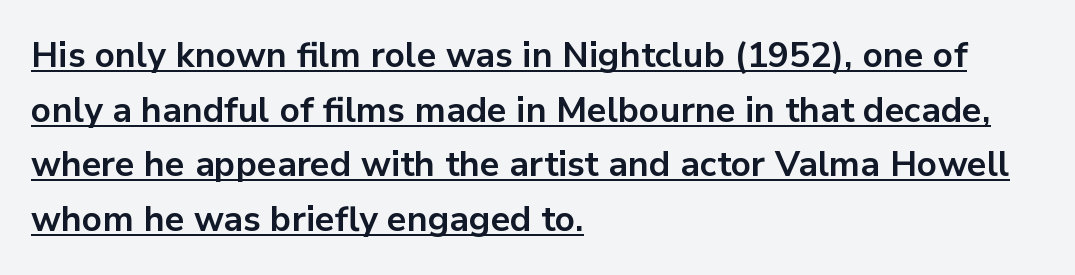
The image shows 35 px bold sans-serif type, upright; set left-aligned, normal line spacing (1.56x), normal letter spacing, underlined; low stroke contrast and a medium x-height.
